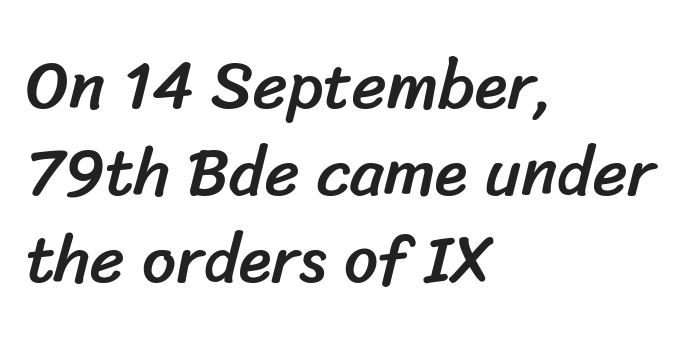
{"serif": "no", "width": "normal", "stroke_contrast": "low", "x_height": "medium", "monospaced": "no", "underline": "no", "align": "left", "line_spacing": "normal", "line_spacing_ratio": 1.3, "letter_spacing": "normal", "letter_spacing_em": 0.0, "glyph_px": 67}
